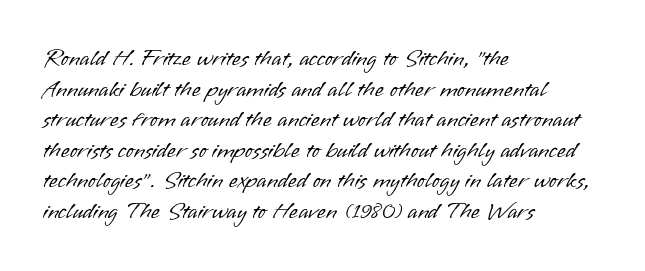
The image shows 23 px text type; set left-aligned, normal line spacing (1.33x), normal letter spacing, not underlined.
